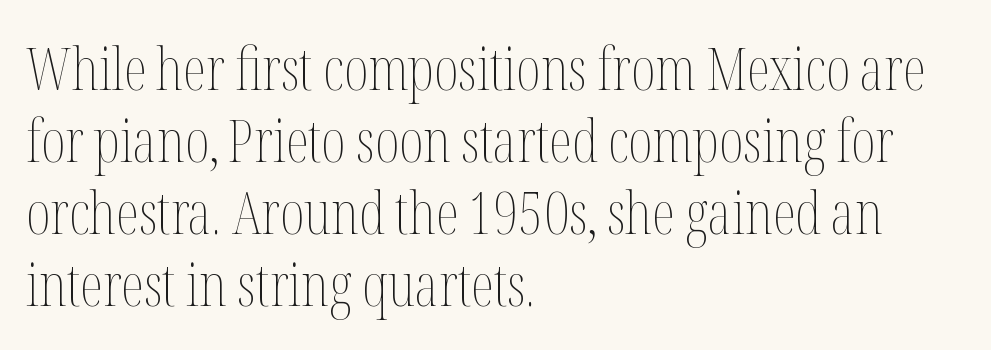
Varying glyph widths throughout — classic text-font behaviour. No word sits above an underline. Bold? No — there's no thickening of the strokes. The passage shown has conventional tracking throughout. Italic: no, the glyphs are upright roman. Where is the straight margin? On the left.
